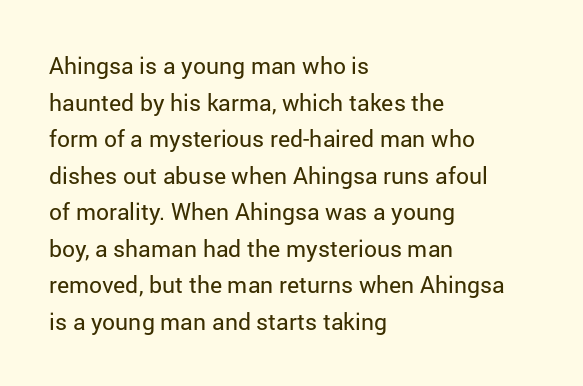
Q: Is the text bold? A: No.
Q: Is the text italic (slanted)? A: No, it is upright.
Q: Is the text underlined? A: No.
Q: How is the paragraph aligned? A: Left-aligned.
Q: Is the spacing between letters normal or unusually wide? A: Normal.
Q: Is the spacing between lines tight, normal or loose? A: Normal.
